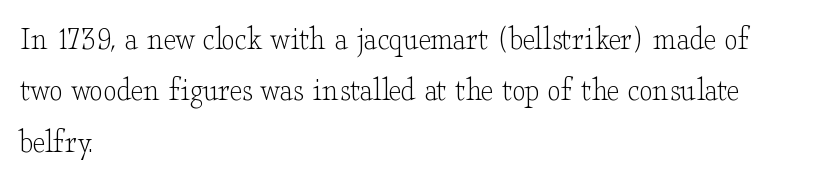
The string is rendered with underlining switched off. The rendering uses natural spacing where letterforms have individual widths. Classification — serif. Successive baselines arrive at the customary interval.
